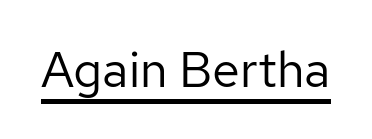
Q: Is the text bold? A: No.
Q: Is the text italic (slanted)? A: No, it is upright.
Q: Is the typeface a serif or a sans-serif typeface? A: Sans-serif.
Q: Is the text underlined? A: Yes.
Q: Is the spacing between letters normal or unusually wide? A: Normal.
Q: Width (condensed, normal, or wide)? A: Normal.
Q: Stroke contrast? A: Low.
Q: x-height? A: Medium.
Q: Monospaced? A: No.
